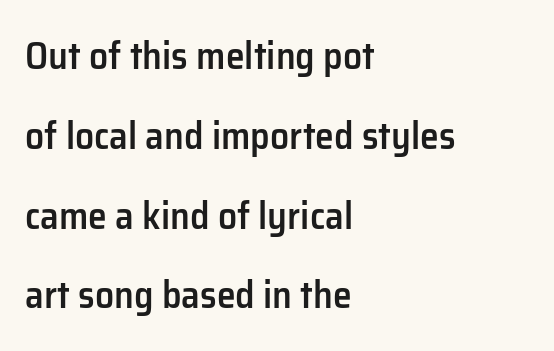
Q: Is the text bold? A: Semi-bold.
Q: Is the text italic (slanted)? A: No, it is upright.
Q: Is the typeface a serif or a sans-serif typeface? A: Sans-serif.
Q: Is the text underlined? A: No.
Q: How is the paragraph aligned? A: Left-aligned.
Q: Is the spacing between letters normal or unusually wide? A: Normal.
Q: Is the spacing between lines tight, normal or loose? A: Loose.
Q: Width (condensed, normal, or wide)? A: Normal.
Q: Stroke contrast? A: Low.
Q: x-height? A: Medium.
Q: Monospaced? A: No.
